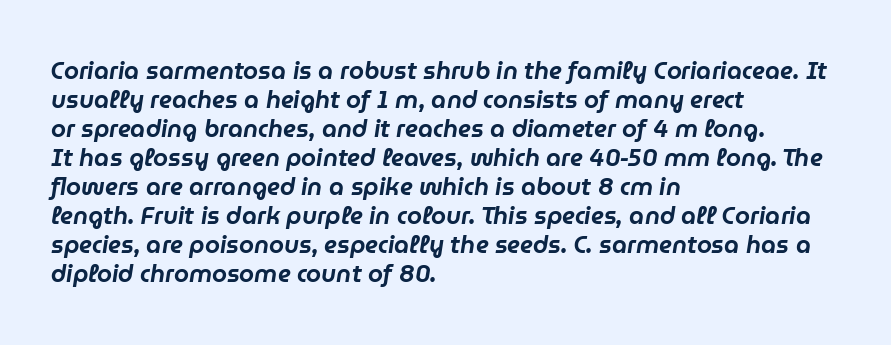
{"italic": "yes", "lean": "right", "slant_degrees": 9, "underline": "no", "align": "left", "line_spacing_ratio": 1.21, "letter_spacing": "normal", "letter_spacing_em": 0.0, "glyph_px": 24}
